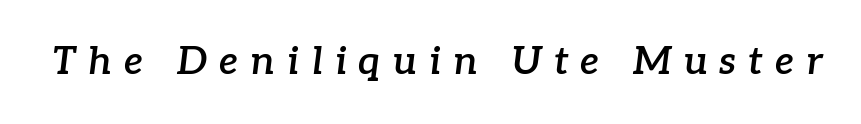
Q: Is the text bold? A: Semi-bold.
Q: Is the text italic (slanted)? A: Yes, it leans right by about 7 degrees.
Q: Is the typeface a serif or a sans-serif typeface? A: Serif.
Q: Is the text underlined? A: No.
Q: Is the spacing between letters normal or unusually wide? A: Unusually wide.
Q: Width (condensed, normal, or wide)? A: Normal.
Q: Stroke contrast? A: Low.
Q: x-height? A: Medium.
Q: Monospaced? A: No.
